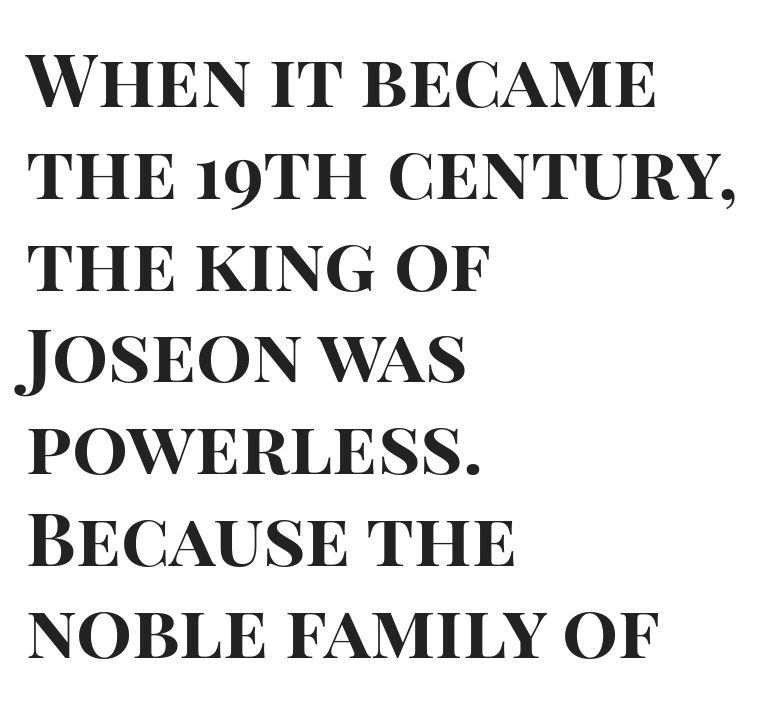
Here the designer chose a conventional face with non-uniform glyph widths. Decoration check: the copy has no underline. The letters sit at their default tracking, neither squeezed nor spread. This is the regular roman posture of the typeface. The compositor pushed each line to the left boundary.
